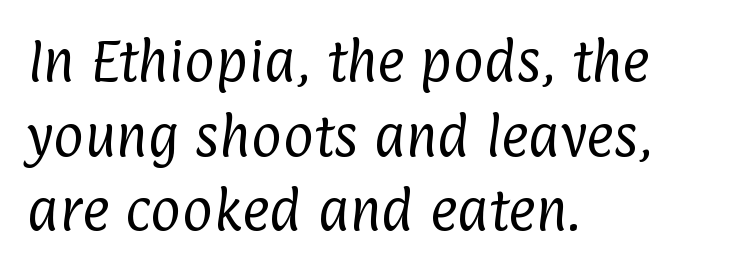
Q: Is the text bold? A: No.
Q: Is the typeface a serif or a sans-serif typeface? A: Sans-serif.
Q: Is the text underlined? A: No.
Q: How is the paragraph aligned? A: Left-aligned.
Q: Is the spacing between letters normal or unusually wide? A: Normal.
Q: Is the spacing between lines tight, normal or loose? A: Normal.
Q: Width (condensed, normal, or wide)? A: Condensed.
Q: Stroke contrast? A: Low.
Q: x-height? A: Medium.
Q: Monospaced? A: No.
